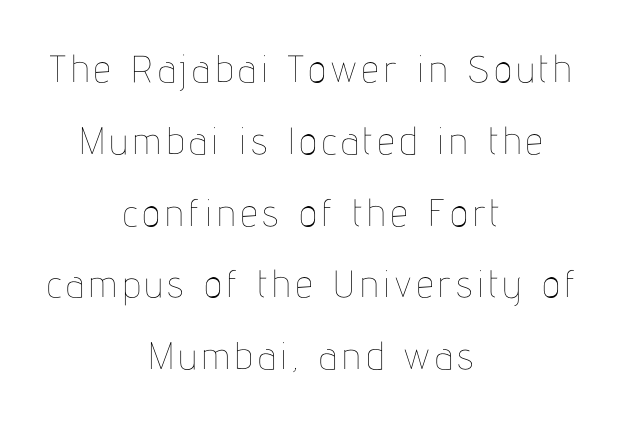
Q: Is the text bold? A: No.
Q: Is the text italic (slanted)? A: No, it is upright.
Q: Is the text underlined? A: No.
Q: How is the paragraph aligned? A: Centered.
Q: Width (condensed, normal, or wide)? A: Condensed.
Q: Stroke contrast? A: Low.
Q: x-height? A: Medium.
Q: Monospaced? A: No.
